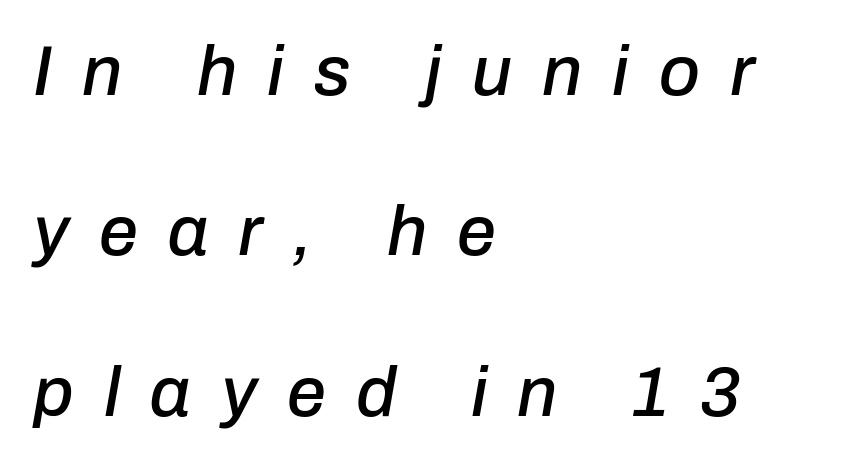
{"italic": "yes", "lean": "right", "slant_degrees": 10, "width": "normal", "stroke_contrast": "low", "x_height": "medium", "monospaced": "no", "underline": "no", "align": "left", "line_spacing": "loose", "line_spacing_ratio": 2.29, "letter_spacing": "wide", "letter_spacing_em": 0.43, "glyph_px": 70}
